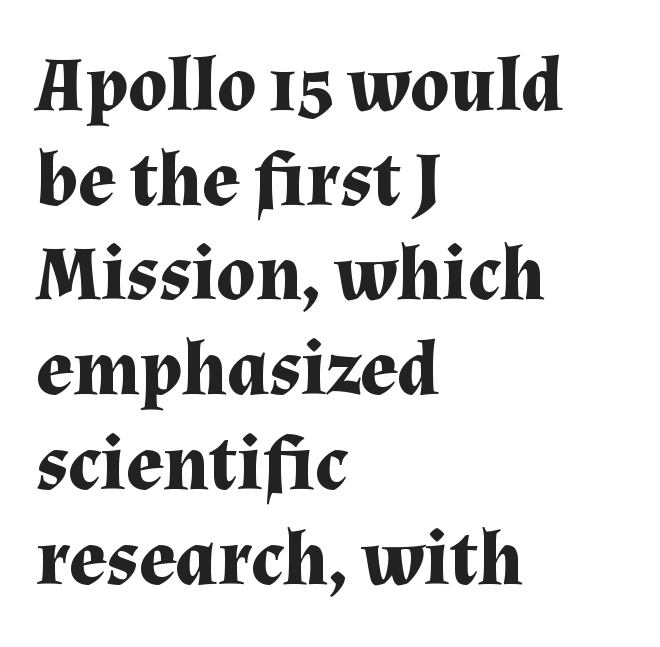
{"serif": "yes", "italic": "no", "bold": "yes", "weight": "bold", "width": "normal", "stroke_contrast": "medium", "x_height": "medium", "monospaced": "no", "underline": "no", "align": "left", "line_spacing_ratio": 1.23, "letter_spacing": "normal", "letter_spacing_em": 0.0, "glyph_px": 77}
